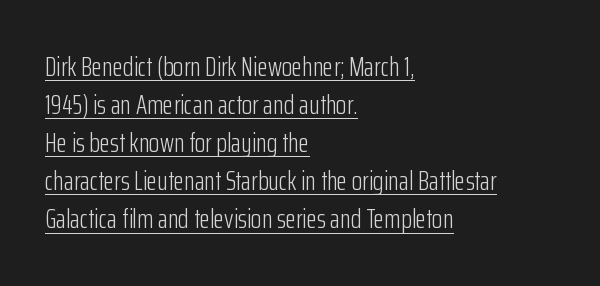
{"italic": "no", "bold": "no", "underline": "yes", "align": "left", "line_spacing": "normal", "line_spacing_ratio": 1.41, "letter_spacing": "normal", "letter_spacing_em": 0.0, "glyph_px": 27}
